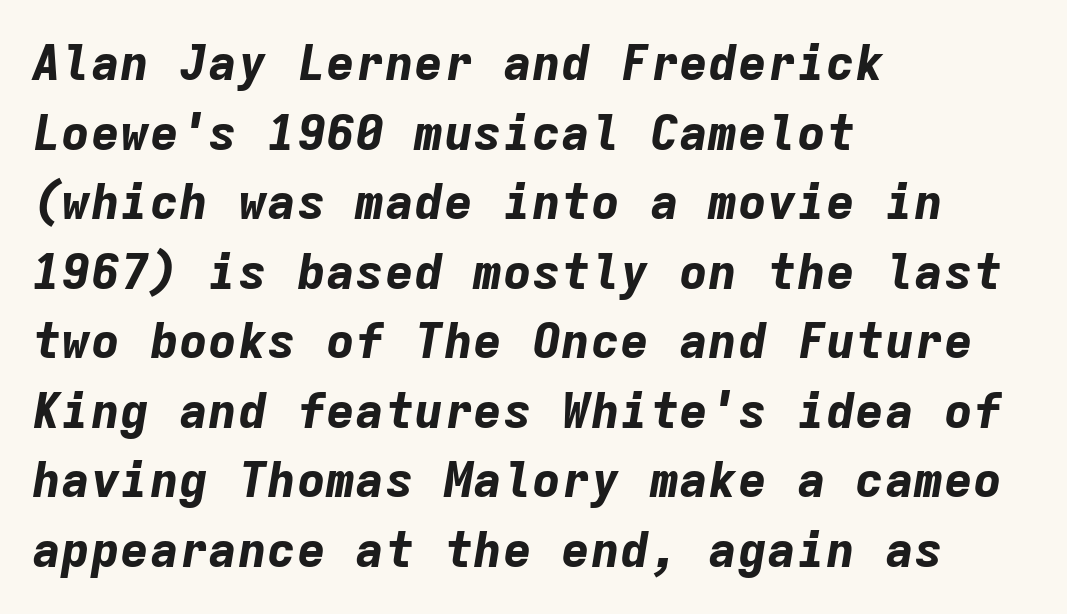
The image shows 49 px bold type, italic (leaning right), monospaced; set left-aligned, normal line spacing (1.42x), normal letter spacing, not underlined; low stroke contrast and a medium x-height.
